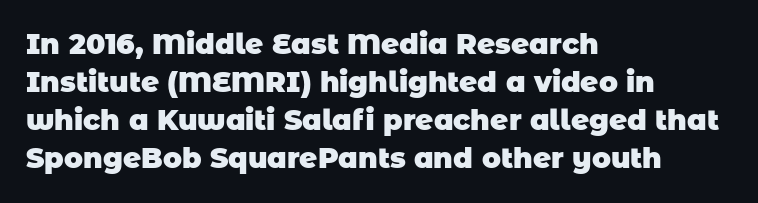
Q: Is the text bold? A: Yes.
Q: Is the typeface a serif or a sans-serif typeface? A: Sans-serif.
Q: Is the text underlined? A: No.
Q: How is the paragraph aligned? A: Left-aligned.
Q: Is the spacing between letters normal or unusually wide? A: Normal.
Q: Is the spacing between lines tight, normal or loose? A: Normal.
Q: Width (condensed, normal, or wide)? A: Normal.
Q: Stroke contrast? A: Low.
Q: x-height? A: Large.
Q: Monospaced? A: No.
